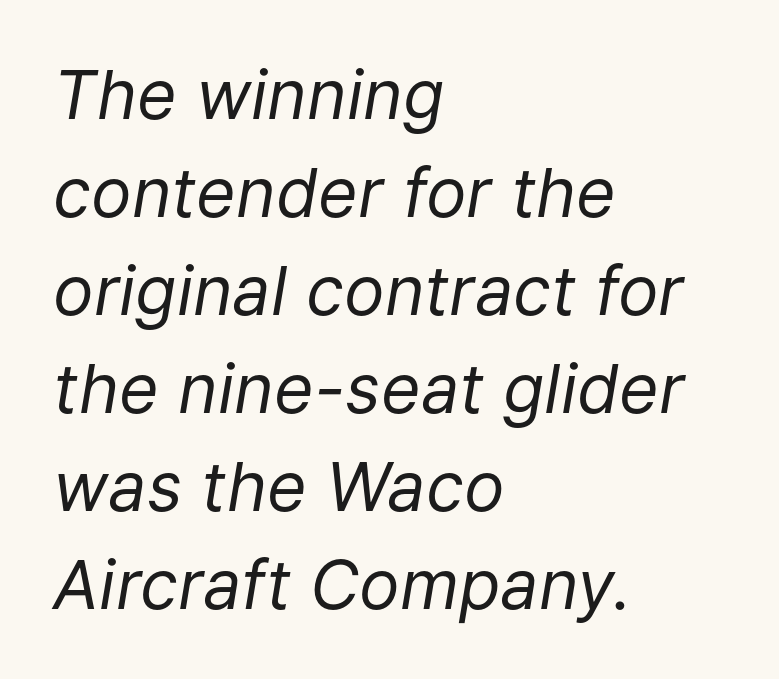
The image shows 68 px regular-weight type, italic (leaning right); set left-aligned, normal line spacing (1.44x), normal letter spacing, not underlined; low stroke contrast and a medium x-height.
